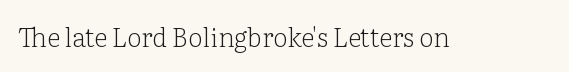
{"italic": "no", "bold": "no", "underline": "no", "letter_spacing": "normal", "letter_spacing_em": 0.0, "glyph_px": 26}
